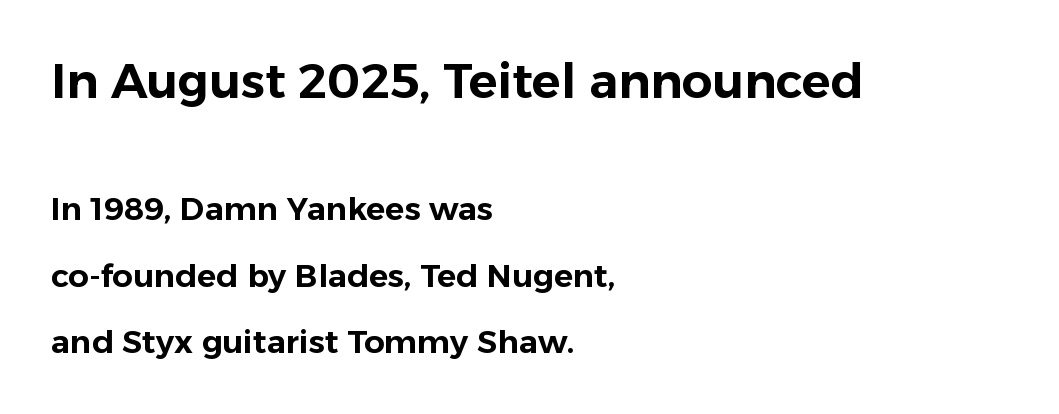
The face used here is proportionally spaced, like ordinary book or web type. Regarding leading, the lines here are spaced well apart. Posture: vertical. The glyphs are unaccompanied by any horizontal stroke below them. Teacher's note: observe the even left margin — that is flush-left alignment.
